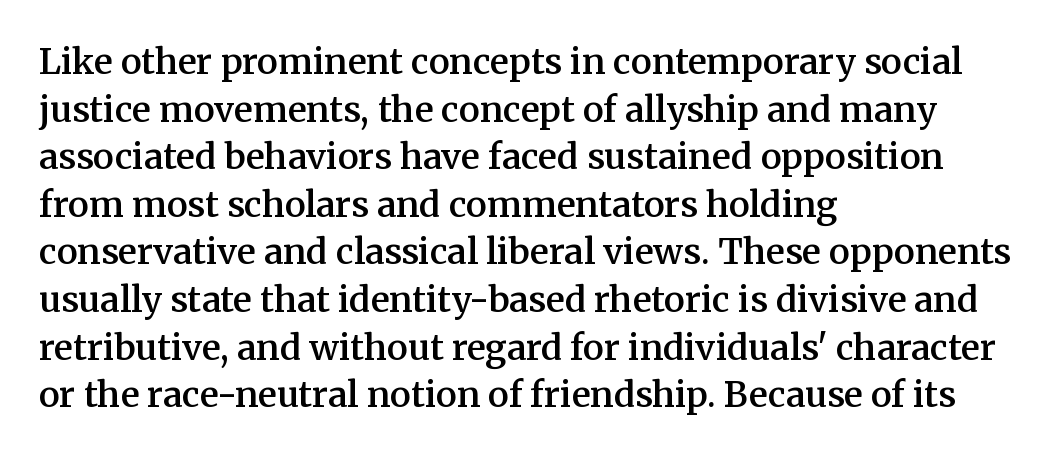
{"serif": "yes", "italic": "no", "bold": "semi", "weight": "semibold", "width": "normal", "stroke_contrast": "medium", "x_height": "medium", "monospaced": "no", "underline": "no", "align": "left", "line_spacing": "normal", "line_spacing_ratio": 1.36, "letter_spacing": "normal", "letter_spacing_em": 0.0, "glyph_px": 35}
